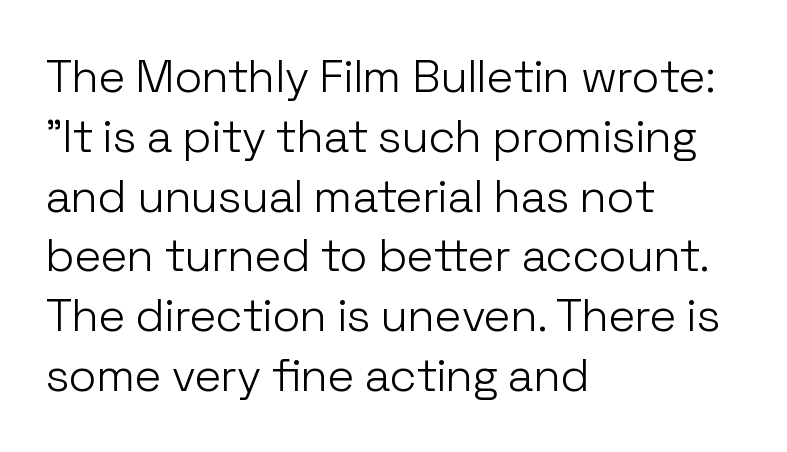
{"serif": "no", "italic": "no", "bold": "no", "weight": "light", "width": "normal", "stroke_contrast": "low", "x_height": "medium", "monospaced": "no", "underline": "no", "align": "left", "line_spacing": "normal", "line_spacing_ratio": 1.3, "letter_spacing": "normal", "letter_spacing_em": 0.0, "glyph_px": 46}
